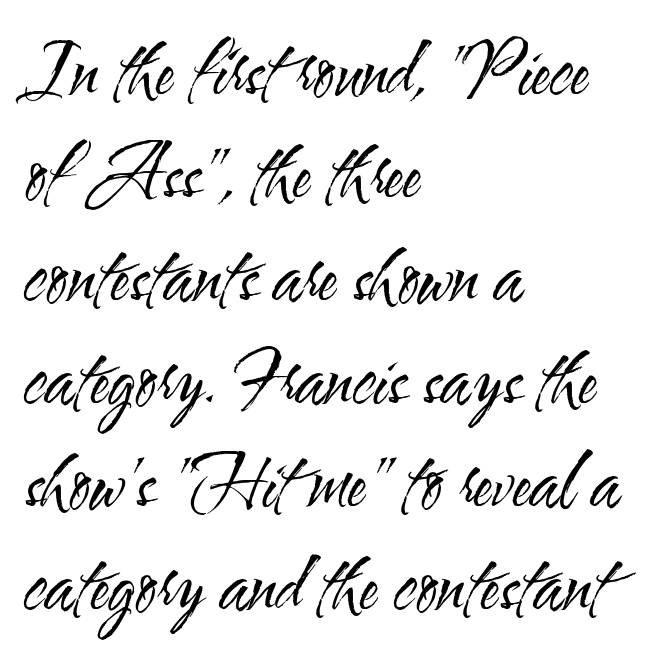
{"serif": "no", "bold": "no", "weight": "regular", "width": "condensed", "stroke_contrast": "medium", "x_height": "small", "monospaced": "no", "underline": "no", "align": "left", "line_spacing": "normal", "line_spacing_ratio": 1.43, "letter_spacing": "normal", "letter_spacing_em": 0.0, "glyph_px": 72}
